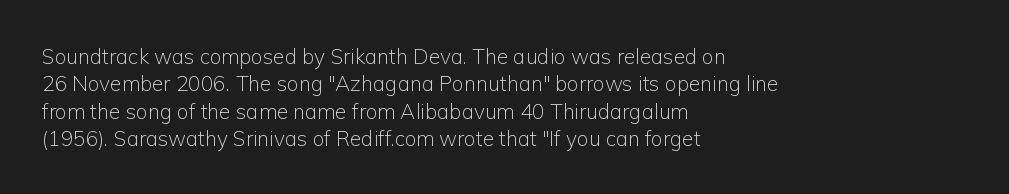
Q: Is the text bold? A: No.
Q: Is the text italic (slanted)? A: No, it is upright.
Q: Is the text underlined? A: No.
Q: How is the paragraph aligned? A: Left-aligned.
Q: Is the spacing between letters normal or unusually wide? A: Normal.
Q: Is the spacing between lines tight, normal or loose? A: Normal.
